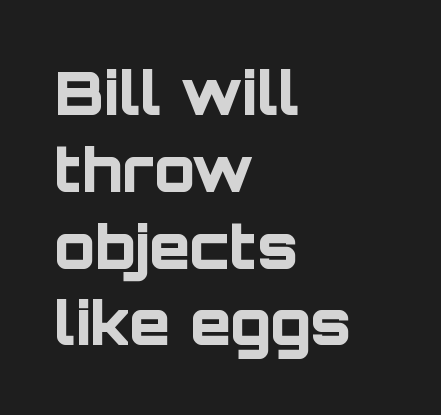
Q: Is the text bold? A: Yes.
Q: Is the text italic (slanted)? A: No, it is upright.
Q: Is the typeface a serif or a sans-serif typeface? A: Sans-serif.
Q: Is the text underlined? A: No.
Q: How is the paragraph aligned? A: Left-aligned.
Q: Is the spacing between letters normal or unusually wide? A: Normal.
Q: Is the spacing between lines tight, normal or loose? A: Normal.
Q: Width (condensed, normal, or wide)? A: Normal.
Q: Stroke contrast? A: Low.
Q: x-height? A: Large.
Q: Monospaced? A: No.
